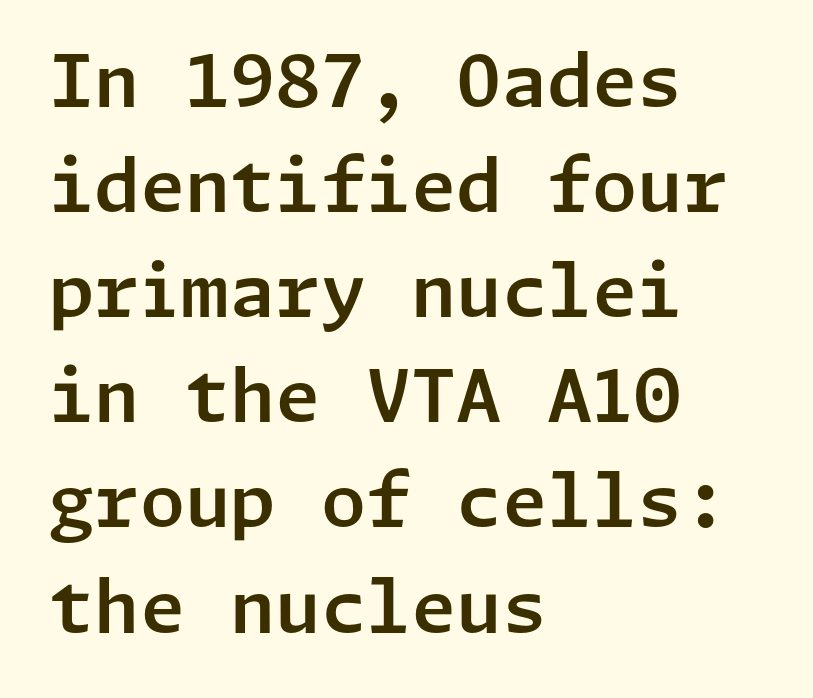
Q: Is the text italic (slanted)? A: No, it is upright.
Q: Is the typeface a serif or a sans-serif typeface? A: Sans-serif.
Q: Is the text underlined? A: No.
Q: How is the paragraph aligned? A: Left-aligned.
Q: Is the spacing between letters normal or unusually wide? A: Normal.
Q: Is the spacing between lines tight, normal or loose? A: Normal.
Q: Width (condensed, normal, or wide)? A: Normal.
Q: Stroke contrast? A: Low.
Q: x-height? A: Medium.
